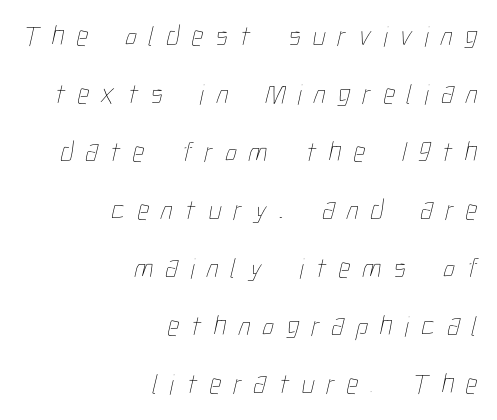
{"bold": "no", "weight": "thin", "width": "condensed", "stroke_contrast": "low", "x_height": "medium", "monospaced": "no", "underline": "no", "align": "right", "line_spacing": "loose", "line_spacing_ratio": 2.0, "letter_spacing": "wide", "letter_spacing_em": 0.42, "glyph_px": 29}
